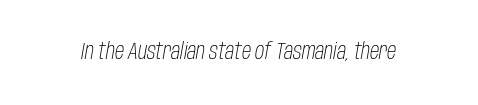
This reads as an unemphasized weight, regular at the heaviest. Unmarked baselines from the first word to the last. Compared with typical body copy, the letter spacing here is the same. Characters are canted at an angle relative to the baseline's perpendicular.
